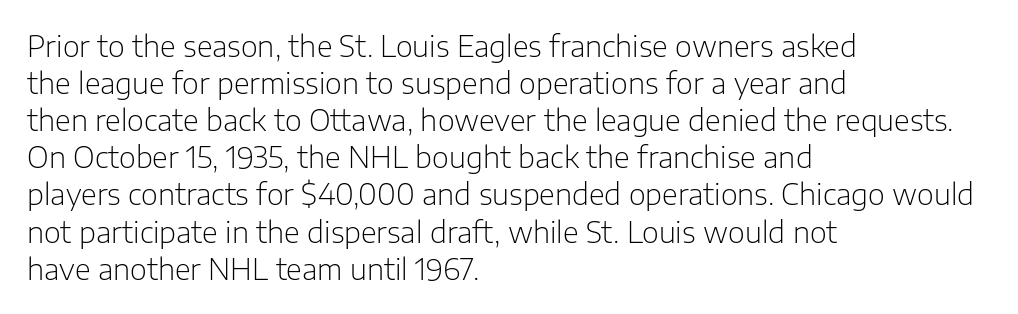
The image shows 29 px light sans-serif type, upright; set left-aligned, normal line spacing (1.28x), normal letter spacing, not underlined; low stroke contrast and a medium x-height.
